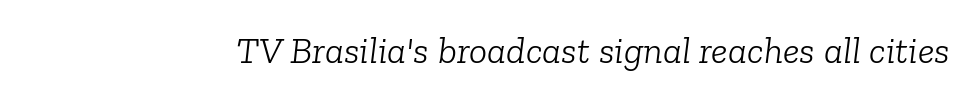
A light-to-regular cut is what we see here. Yep, that's italic — everything's leaning. How are the letters spaced? Ordinarily, with no added tracking. These lines are rendered in a variable-pitch font. Rule under the text: the space is simply empty.
